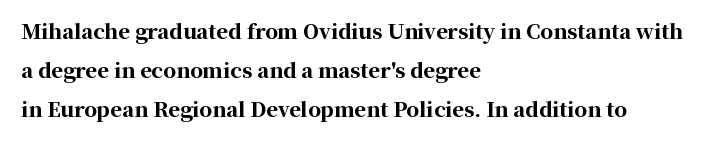
The image shows 20 px bold type, upright; set left-aligned, loose line spacing (1.96x), normal letter spacing, not underlined.
